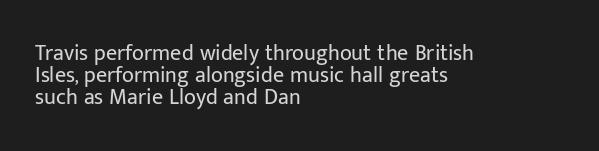
{"italic": "no", "bold": "no", "underline": "no", "align": "left", "line_spacing": "tight", "line_spacing_ratio": 0.99, "letter_spacing": "normal", "letter_spacing_em": 0.0, "glyph_px": 22}
